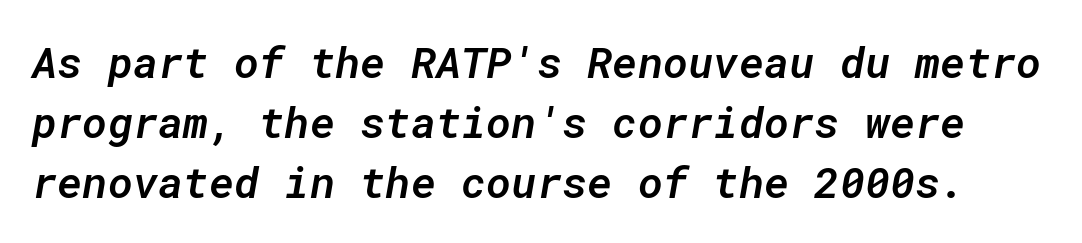
Q: Is the text bold? A: Semi-bold.
Q: Is the text italic (slanted)? A: Yes, it leans right by about 10 degrees.
Q: Is the text underlined? A: No.
Q: Is the spacing between letters normal or unusually wide? A: Normal.
Q: Is the spacing between lines tight, normal or loose? A: Normal.
Q: Width (condensed, normal, or wide)? A: Normal.
Q: Stroke contrast? A: Low.
Q: x-height? A: Medium.
Q: Monospaced? A: Yes.
